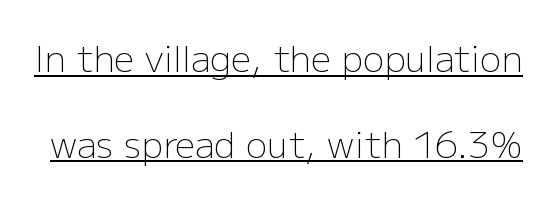
The image shows 36 px light sans-serif type, upright; set loose line spacing (2.38x), normal letter spacing, underlined; low stroke contrast and a medium x-height.
